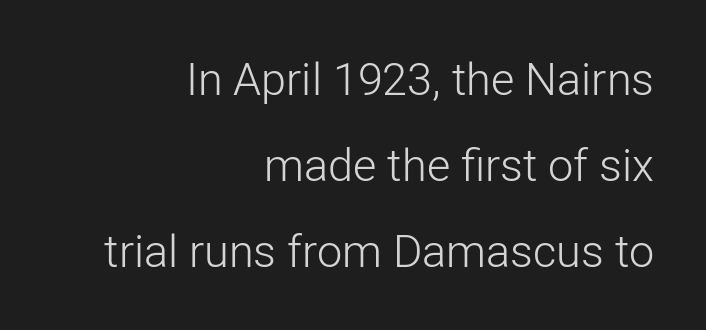
Q: Is the text bold? A: No.
Q: Is the text italic (slanted)? A: No, it is upright.
Q: Is the typeface a serif or a sans-serif typeface? A: Sans-serif.
Q: Is the text underlined? A: No.
Q: How is the paragraph aligned? A: Right-aligned.
Q: Is the spacing between letters normal or unusually wide? A: Normal.
Q: Is the spacing between lines tight, normal or loose? A: Loose.
Q: Width (condensed, normal, or wide)? A: Normal.
Q: Stroke contrast? A: Low.
Q: x-height? A: Medium.
Q: Monospaced? A: No.
